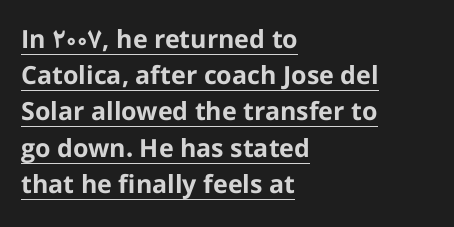
{"italic": "no", "bold": "yes", "underline": "yes", "align": "left", "line_spacing": "normal", "line_spacing_ratio": 1.45, "letter_spacing": "normal", "letter_spacing_em": 0.0, "glyph_px": 25}
